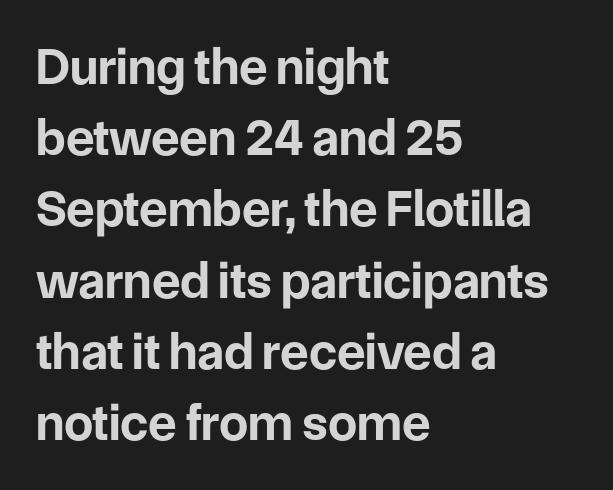
Q: Is the text bold? A: Yes.
Q: Is the text italic (slanted)? A: No, it is upright.
Q: Is the typeface a serif or a sans-serif typeface? A: Sans-serif.
Q: Is the text underlined? A: No.
Q: How is the paragraph aligned? A: Left-aligned.
Q: Is the spacing between letters normal or unusually wide? A: Normal.
Q: Is the spacing between lines tight, normal or loose? A: Normal.
Q: Width (condensed, normal, or wide)? A: Normal.
Q: Stroke contrast? A: Low.
Q: x-height? A: Medium.
Q: Monospaced? A: No.
